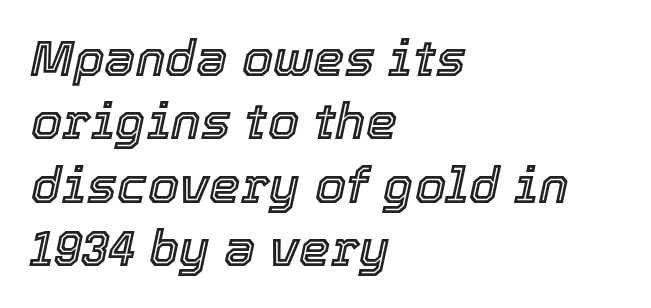
The image shows 50 px text type, italic (leaning right); set left-aligned, normal line spacing (1.27x), normal letter spacing, not underlined; a medium x-height.
